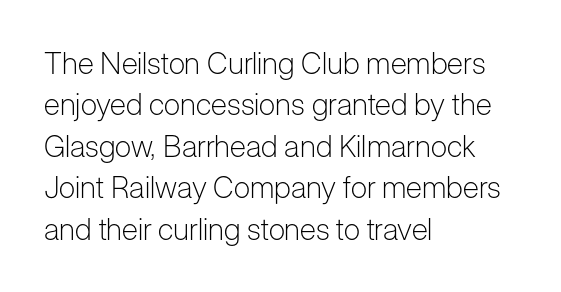
{"serif": "no", "italic": "no", "bold": "no", "weight": "light", "width": "normal", "stroke_contrast": "low", "x_height": "medium", "monospaced": "no", "underline": "no", "align": "left", "line_spacing": "normal", "line_spacing_ratio": 1.38, "letter_spacing": "normal", "letter_spacing_em": 0.0, "glyph_px": 30}
